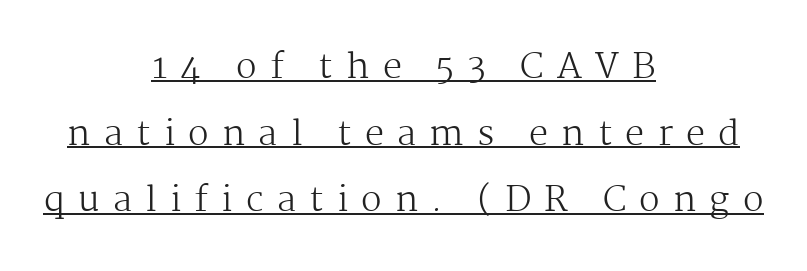
{"serif": "yes", "italic": "no", "bold": "no", "weight": "regular", "width": "normal", "stroke_contrast": "medium", "x_height": "medium", "monospaced": "no", "underline": "yes", "align": "center", "line_spacing": "loose", "line_spacing_ratio": 1.96, "letter_spacing": "wide", "letter_spacing_em": 0.39, "glyph_px": 34}
